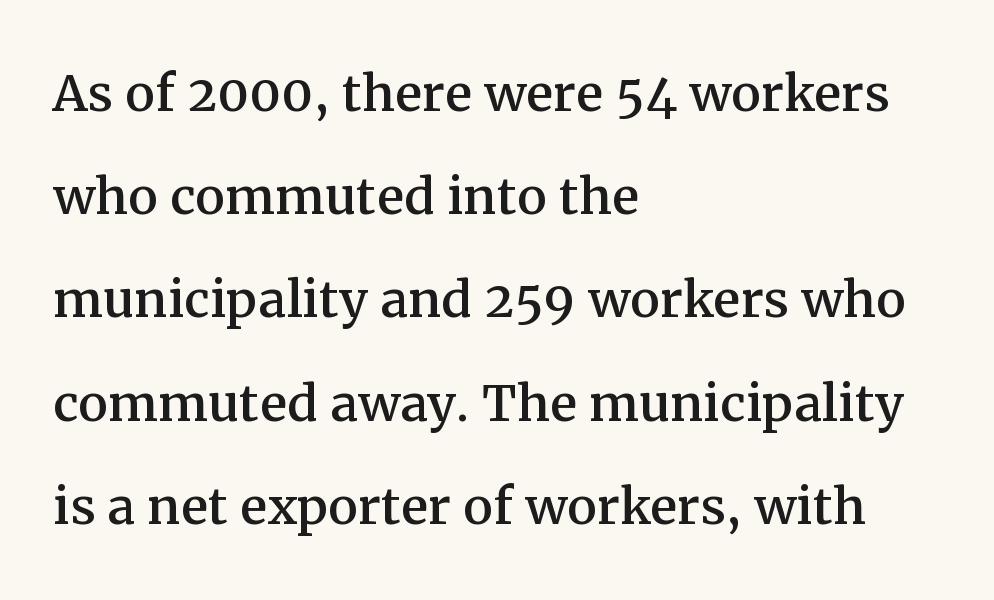
{"serif": "yes", "italic": "no", "width": "normal", "stroke_contrast": "medium", "x_height": "medium", "monospaced": "no", "underline": "no", "align": "left", "line_spacing": "normal", "line_spacing_ratio": 1.54, "letter_spacing": "normal", "letter_spacing_em": 0.0, "glyph_px": 67}
